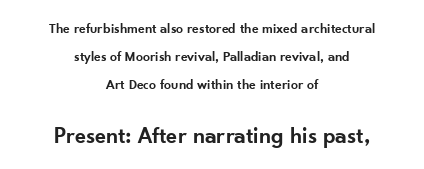
The image shows 23 px text type, upright; set centered, loose line spacing (2.0x), normal letter spacing, not underlined; the second (bottom) block is 1.64x larger.
